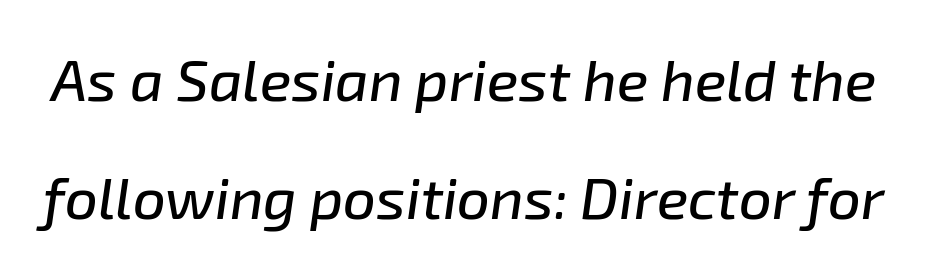
Q: Is the text italic (slanted)? A: Yes, it leans right by about 8 degrees.
Q: Is the text underlined? A: No.
Q: Is the spacing between letters normal or unusually wide? A: Normal.
Q: Is the spacing between lines tight, normal or loose? A: Loose.
Q: Width (condensed, normal, or wide)? A: Normal.
Q: Stroke contrast? A: Low.
Q: x-height? A: Medium.
Q: Monospaced? A: No.
